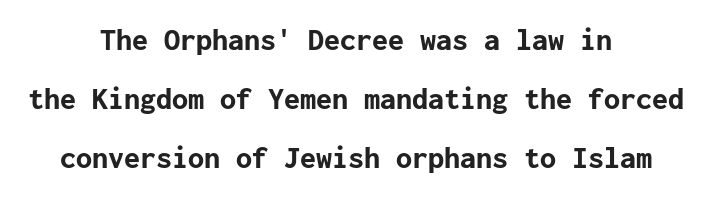
{"serif": "no", "italic": "no", "bold": "yes", "weight": "bold", "width": "normal", "stroke_contrast": "low", "x_height": "medium", "underline": "no", "align": "center", "line_spacing_ratio": 1.85, "letter_spacing": "normal", "letter_spacing_em": 0.0, "glyph_px": 32}
